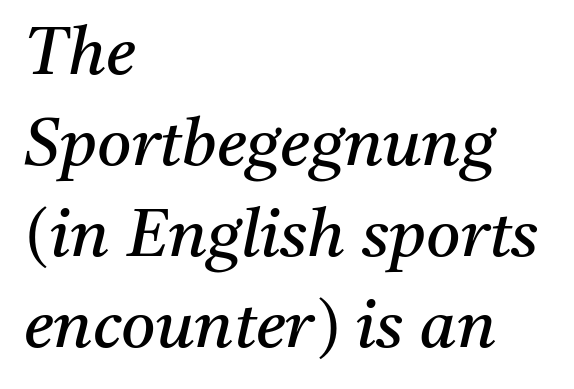
Q: Is the text bold? A: No.
Q: Is the text italic (slanted)? A: Yes, it leans right by about 11 degrees.
Q: Is the typeface a serif or a sans-serif typeface? A: Serif.
Q: Is the text underlined? A: No.
Q: How is the paragraph aligned? A: Left-aligned.
Q: Is the spacing between letters normal or unusually wide? A: Normal.
Q: Is the spacing between lines tight, normal or loose? A: Normal.
Q: Width (condensed, normal, or wide)? A: Normal.
Q: Stroke contrast? A: Medium.
Q: x-height? A: Medium.
Q: Monospaced? A: No.
